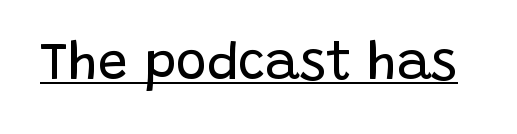
Q: Is the text bold? A: No.
Q: Is the text italic (slanted)? A: No, it is upright.
Q: Is the typeface a serif or a sans-serif typeface? A: Sans-serif.
Q: Is the text underlined? A: Yes.
Q: Is the spacing between letters normal or unusually wide? A: Normal.
Q: Width (condensed, normal, or wide)? A: Normal.
Q: Stroke contrast? A: Low.
Q: x-height? A: Large.
Q: Monospaced? A: No.
